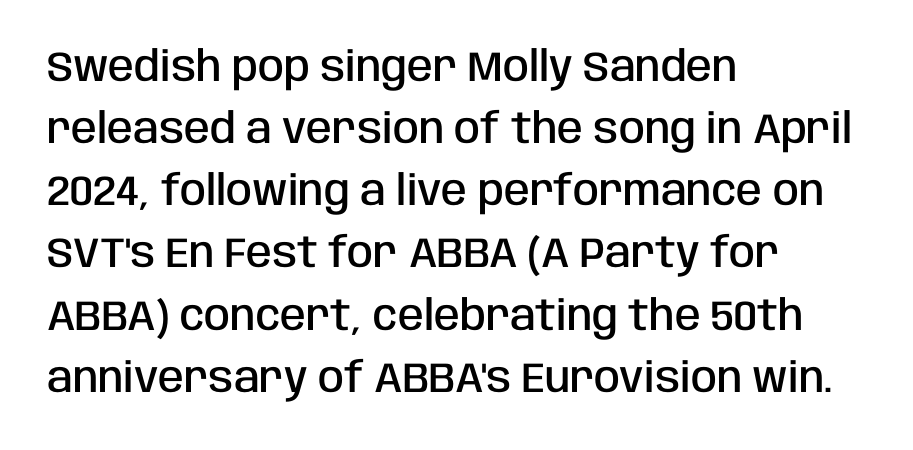
The typesetter chose a ragged-right arrangement here. Is this a fixed-width face? No — the glyphs have proportional, varying widths. Firm but not heavy-handed strokes: this text is semibold. The lines sit at an ordinary, default distance from one another. Every character sits straight up, as roman type does. Glyph-to-glyph distance matches everyday printed text.
